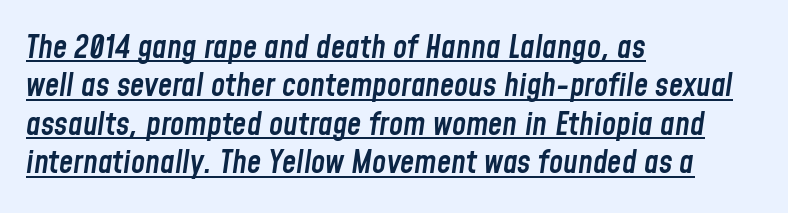
If you drew a line through each stem, it would be angled. Spacing verdict: proportional, widths tailored to each character. These lines keep a tight, regular rhythm from letter to letter. Typeset ragged right — the left edge is the straight one.
